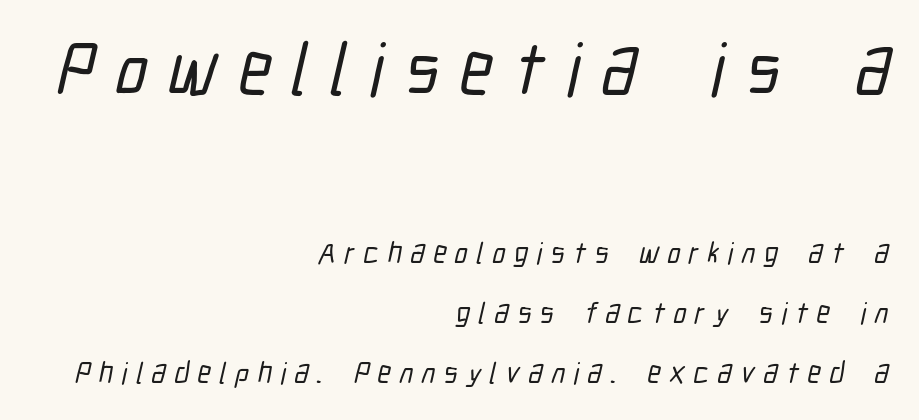
The image shows 74 px condensed sans-serif type; set right-aligned, loose line spacing (1.99x), unusually wide letter spacing (+0.28 em), not underlined; the first (top) block is 2.47x larger; low stroke contrast and a medium x-height.
